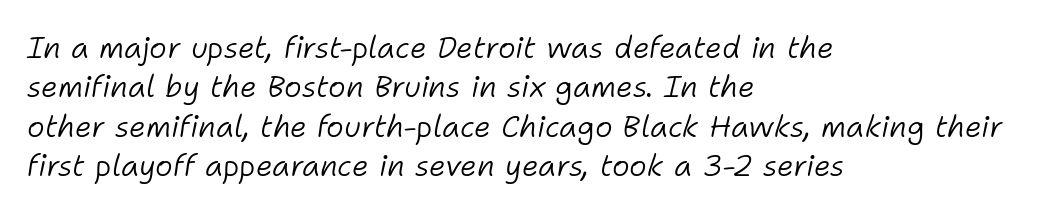
Q: Is the text bold? A: No.
Q: Is the text italic (slanted)? A: Yes, it leans right by about 11 degrees.
Q: Is the text underlined? A: No.
Q: How is the paragraph aligned? A: Left-aligned.
Q: Is the spacing between letters normal or unusually wide? A: Normal.
Q: Is the spacing between lines tight, normal or loose? A: Normal.
Q: Width (condensed, normal, or wide)? A: Normal.
Q: Stroke contrast? A: Low.
Q: x-height? A: Medium.
Q: Monospaced? A: No.
